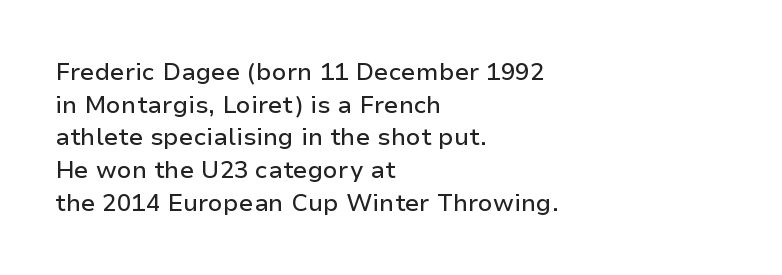
The vertical gap from one line to the next is medium. The rendering keeps characters at their native spacing. The axis of the letterforms is exactly vertical. Bare-footed words on every line. In CSS terms this would be text-align: left.
